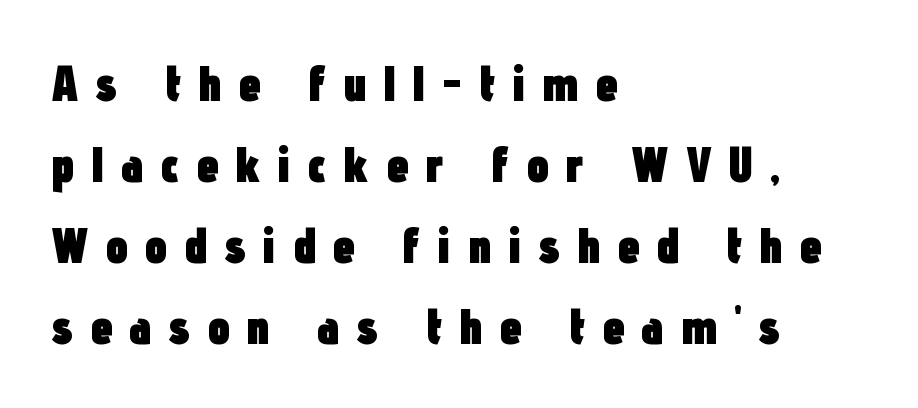
The image shows 51 px heavy, condensed sans-serif type, upright; set left-aligned, normal line spacing (1.59x), unusually wide letter spacing (+0.32 em), not underlined; low stroke contrast and a medium x-height.
